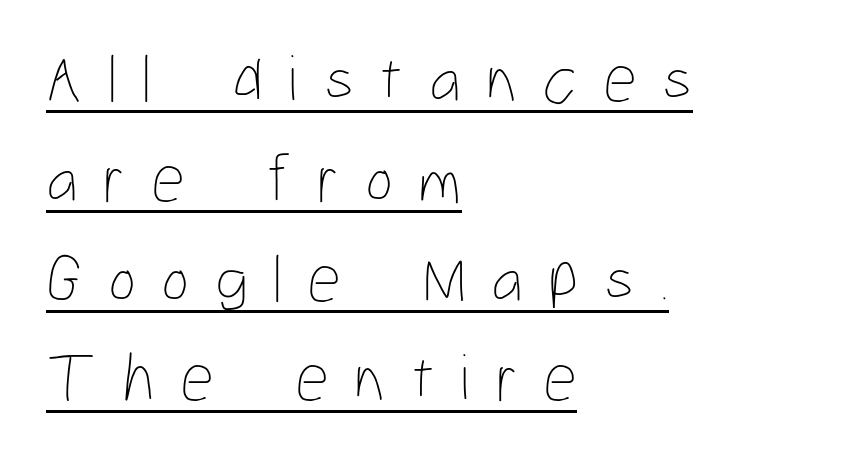
Q: Is the text bold? A: No.
Q: Is the text italic (slanted)? A: No, it is upright.
Q: Is the text underlined? A: Yes.
Q: How is the paragraph aligned? A: Left-aligned.
Q: Is the spacing between letters normal or unusually wide? A: Unusually wide.
Q: Is the spacing between lines tight, normal or loose? A: Normal.
Q: Width (condensed, normal, or wide)? A: Condensed.
Q: Stroke contrast? A: Low.
Q: x-height? A: Medium.
Q: Monospaced? A: No.
